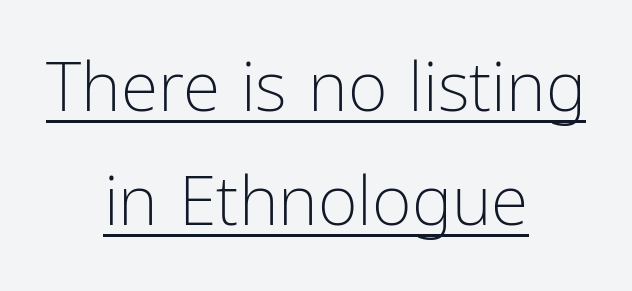
The image shows 68 px light, condensed sans-serif type, upright; set centered, normal line spacing (1.67x), normal letter spacing, underlined; low stroke contrast and a medium x-height.
